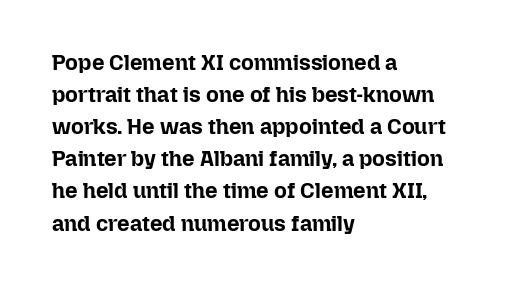
{"italic": "no", "bold": "yes", "underline": "no", "align": "left", "line_spacing": "normal", "line_spacing_ratio": 1.46, "letter_spacing": "normal", "letter_spacing_em": 0.0, "glyph_px": 22}
